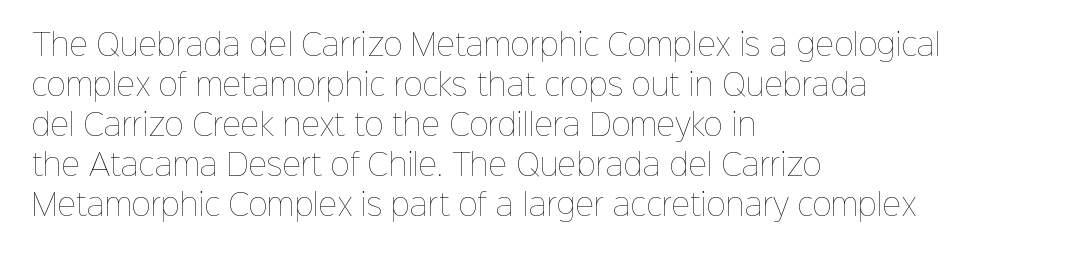
Q: Is the text bold? A: No.
Q: Is the text italic (slanted)? A: No, it is upright.
Q: Is the text underlined? A: No.
Q: How is the paragraph aligned? A: Left-aligned.
Q: Is the spacing between letters normal or unusually wide? A: Normal.
Q: Is the spacing between lines tight, normal or loose? A: Normal.
Q: Width (condensed, normal, or wide)? A: Normal.
Q: Stroke contrast? A: Low.
Q: x-height? A: Medium.
Q: Monospaced? A: No.
